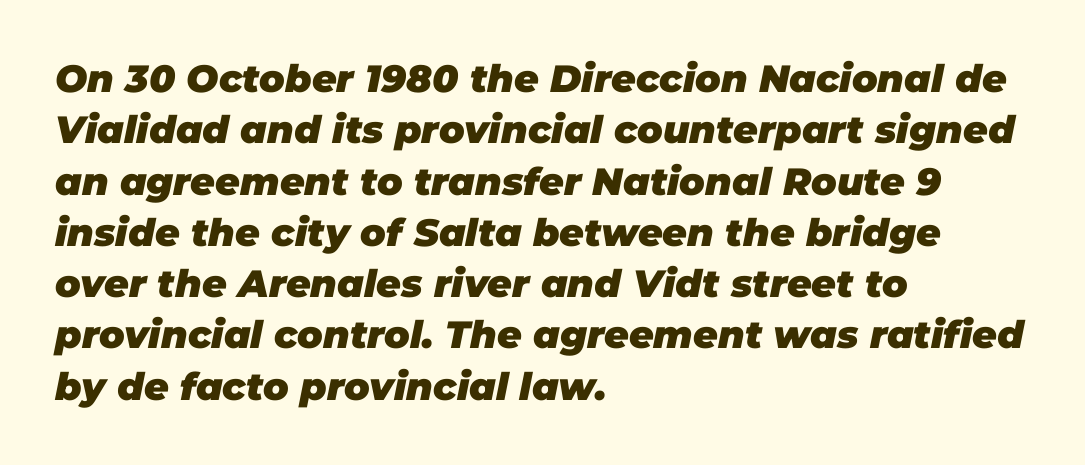
Q: Is the text bold? A: Yes.
Q: Is the text italic (slanted)? A: Yes, it leans right by about 11 degrees.
Q: Is the text underlined? A: No.
Q: How is the paragraph aligned? A: Left-aligned.
Q: Is the spacing between letters normal or unusually wide? A: Normal.
Q: Is the spacing between lines tight, normal or loose? A: Normal.
Q: Width (condensed, normal, or wide)? A: Normal.
Q: Stroke contrast? A: Low.
Q: x-height? A: Large.
Q: Monospaced? A: No.
